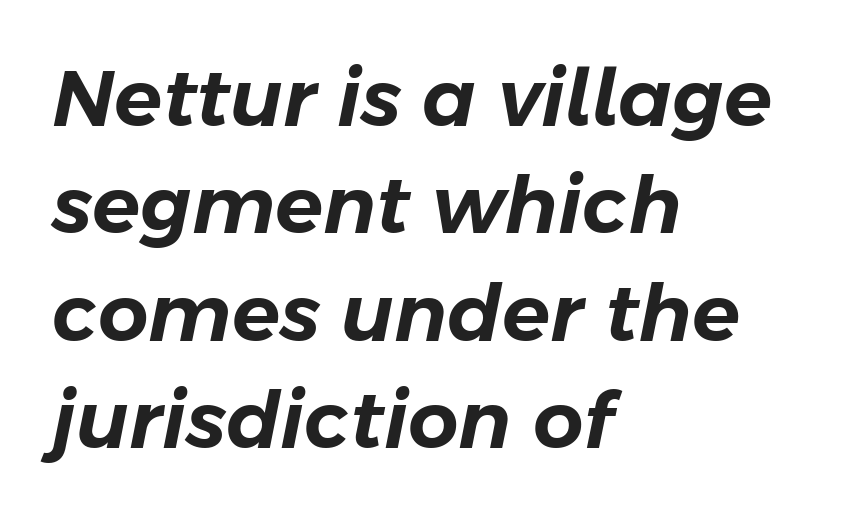
{"italic": "yes", "lean": "right", "slant_degrees": 11, "width": "normal", "stroke_contrast": "low", "x_height": "medium", "monospaced": "no", "underline": "no", "align": "left", "line_spacing": "normal", "line_spacing_ratio": 1.36, "letter_spacing": "normal", "letter_spacing_em": 0.0, "glyph_px": 79}
